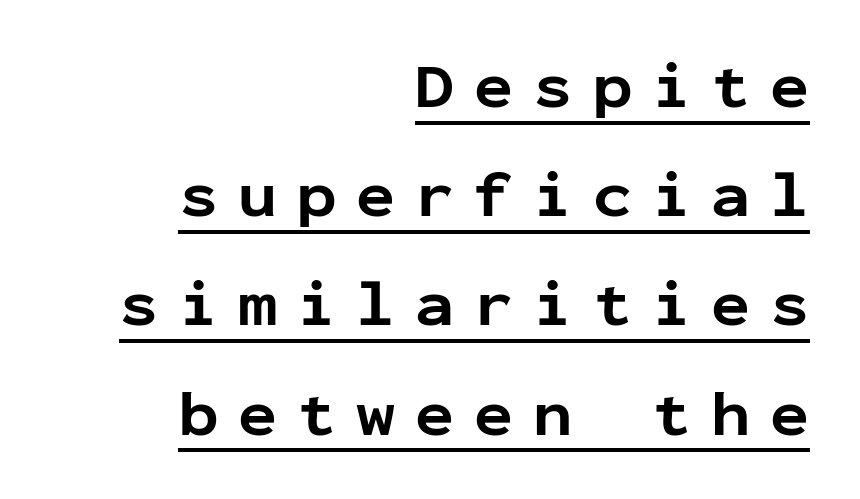
Q: Is the text bold? A: Yes.
Q: Is the text italic (slanted)? A: No, it is upright.
Q: Is the typeface a serif or a sans-serif typeface? A: Sans-serif.
Q: Is the text underlined? A: Yes.
Q: How is the paragraph aligned? A: Right-aligned.
Q: Is the spacing between letters normal or unusually wide? A: Unusually wide.
Q: Is the spacing between lines tight, normal or loose? A: Normal.
Q: Width (condensed, normal, or wide)? A: Normal.
Q: Stroke contrast? A: Low.
Q: x-height? A: Medium.
Q: Monospaced? A: Yes.
